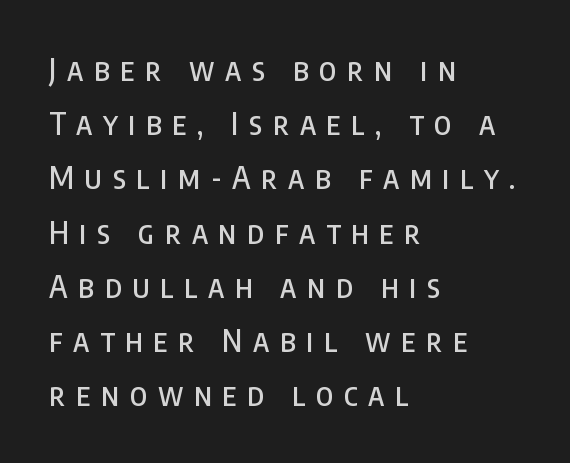
A typesetter would call this heavily tracked-out type. Casual observation: everything's shoved over to the left. Regarding serifs, this sample does without them. Proportional: the letters do not fall into vertical columns. Descender tails drop into unmarked territory.
